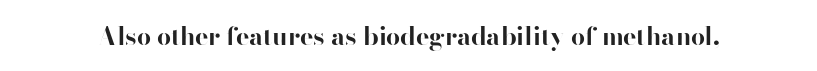
Q: Is the text bold? A: Yes.
Q: Is the text italic (slanted)? A: No, it is upright.
Q: Is the text underlined? A: No.
Q: Is the spacing between letters normal or unusually wide? A: Normal.
